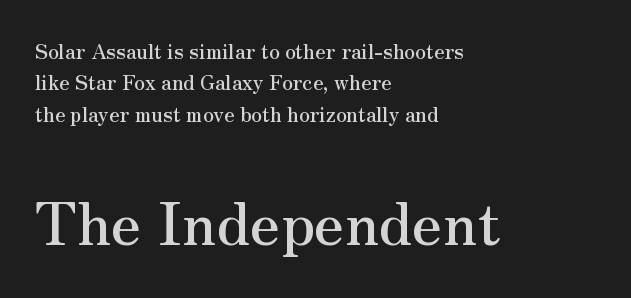
{"serif": "yes", "italic": "no", "width": "normal", "stroke_contrast": "medium", "x_height": "small", "monospaced": "no", "underline": "no", "align": "left", "line_spacing": "normal", "line_spacing_ratio": 1.57, "letter_spacing": "normal", "letter_spacing_em": 0.0, "larger_block": "second", "size_ratio": 2.95, "glyph_px": 59}
